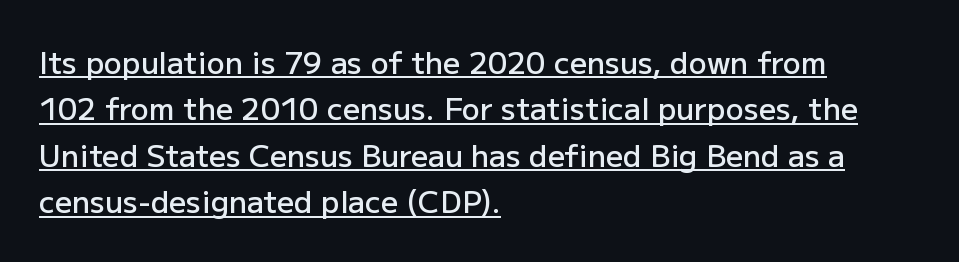
The image shows 30 px semibold sans-serif type, upright; set left-aligned, normal line spacing (1.55x), normal letter spacing, underlined; low stroke contrast and a medium x-height.
